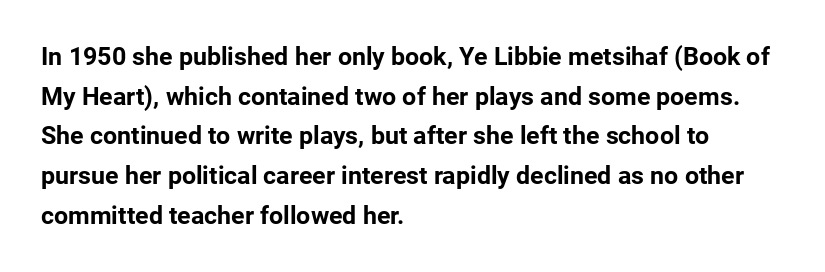
{"italic": "no", "bold": "yes", "underline": "no", "align": "left", "line_spacing": "normal", "line_spacing_ratio": 1.59, "letter_spacing": "normal", "letter_spacing_em": 0.0, "glyph_px": 25}
